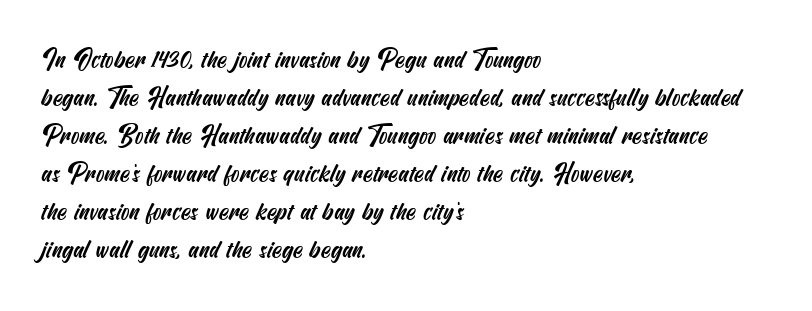
The image shows 25 px text type; set left-aligned, normal line spacing (1.52x), normal letter spacing, not underlined.
